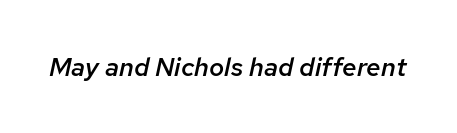
{"italic": "yes", "lean": "right", "slant_degrees": 12, "bold": "semi", "underline": "no", "letter_spacing": "normal", "letter_spacing_em": 0.0, "glyph_px": 26}
